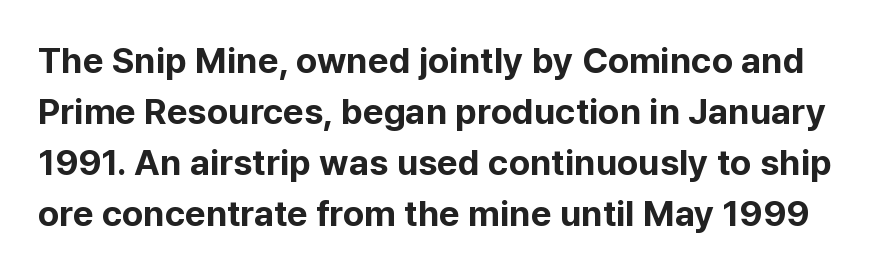
The image shows 36 px bold sans-serif type, upright; set normal line spacing (1.42x), normal letter spacing, not underlined; low stroke contrast and a medium x-height.
